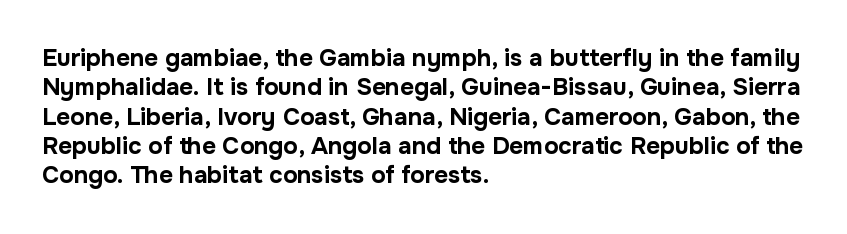
Q: Is the text bold? A: Yes.
Q: Is the text italic (slanted)? A: No, it is upright.
Q: Is the text underlined? A: No.
Q: How is the paragraph aligned? A: Left-aligned.
Q: Is the spacing between letters normal or unusually wide? A: Normal.
